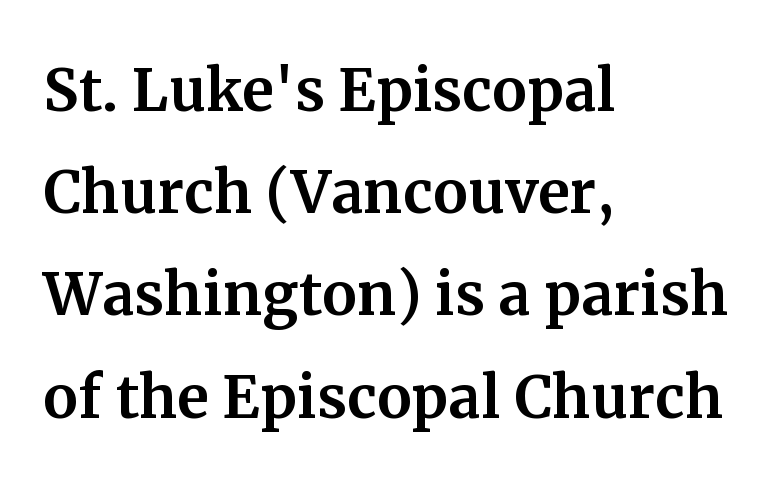
These lines sit exactly where default settings would place them. This sample is left-justified, so line endings fall wherever the words run out. I'd call this a serif setting — the letters wear small feet. Looks like regular typesetting: each glyph gets only the width it needs.
